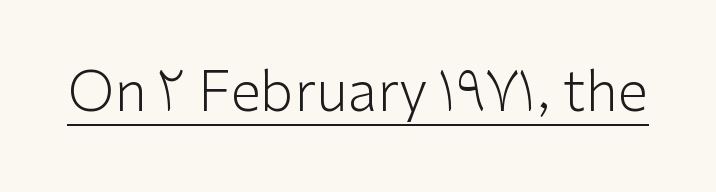
{"serif": "no", "italic": "no", "bold": "no", "weight": "light", "width": "normal", "stroke_contrast": "low", "x_height": "medium", "monospaced": "no", "underline": "yes", "letter_spacing": "normal", "letter_spacing_em": 0.0, "glyph_px": 55}
